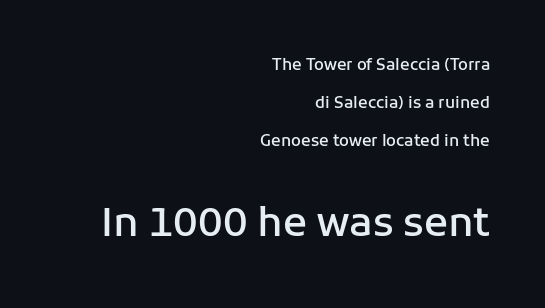
{"serif": "no", "italic": "no", "bold": "semi", "weight": "semibold", "width": "normal", "stroke_contrast": "low", "x_height": "medium", "monospaced": "no", "underline": "no", "align": "right", "line_spacing": "loose", "line_spacing_ratio": 2.36, "letter_spacing": "normal", "letter_spacing_em": 0.0, "larger_block": "second", "size_ratio": 2.5, "glyph_px": 40}
